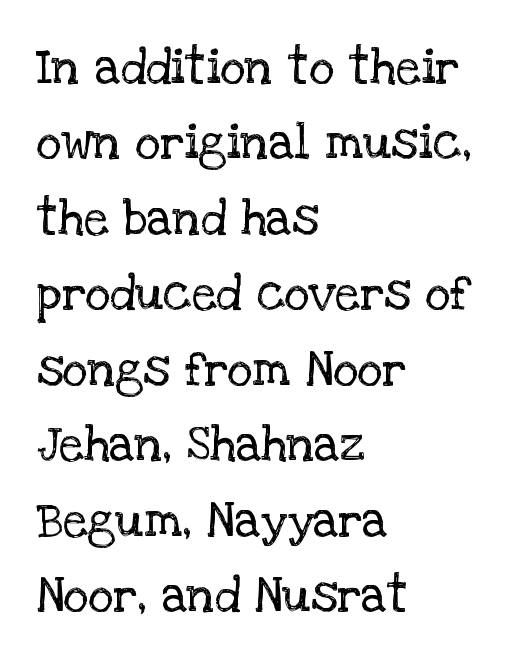
The image shows 49 px regular-weight serif type, upright; set left-aligned, normal line spacing (1.54x), normal letter spacing, not underlined; low stroke contrast and a large x-height.
